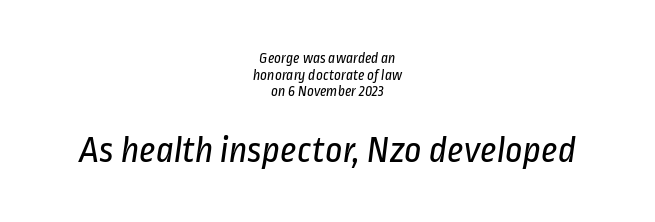
Q: Is the text bold? A: No.
Q: Is the typeface a serif or a sans-serif typeface? A: Sans-serif.
Q: Is the text underlined? A: No.
Q: How is the paragraph aligned? A: Centered.
Q: Is the spacing between letters normal or unusually wide? A: Normal.
Q: Is the spacing between lines tight, normal or loose? A: Tight.
Q: Which block of text is set in a larger size, the first (top) or the second (bottom)? A: The second (bottom) one.
Q: Width (condensed, normal, or wide)? A: Condensed.
Q: Stroke contrast? A: Low.
Q: x-height? A: Medium.
Q: Monospaced? A: No.
